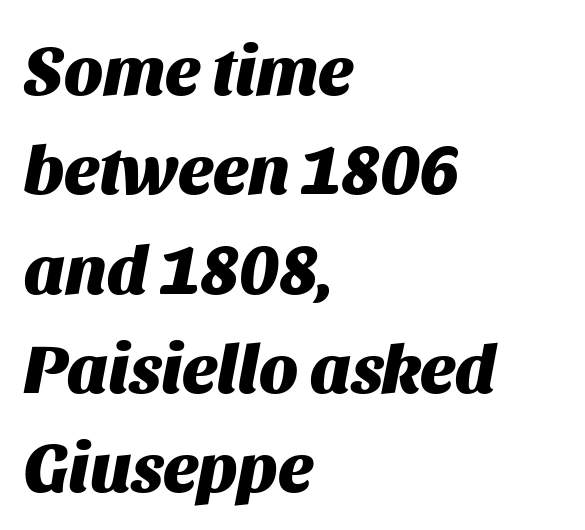
The image shows 69 px heavy type, italic (leaning right); set left-aligned, normal line spacing (1.44x), normal letter spacing, not underlined; medium stroke contrast and a large x-height.
